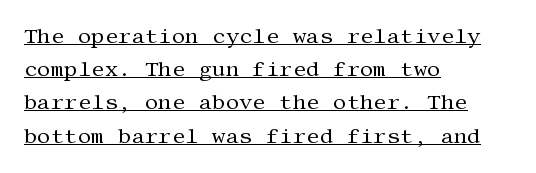
Q: Is the text bold? A: No.
Q: Is the text italic (slanted)? A: No, it is upright.
Q: Is the text underlined? A: Yes.
Q: How is the paragraph aligned? A: Left-aligned.
Q: Is the spacing between letters normal or unusually wide? A: Normal.
Q: Is the spacing between lines tight, normal or loose? A: Normal.
